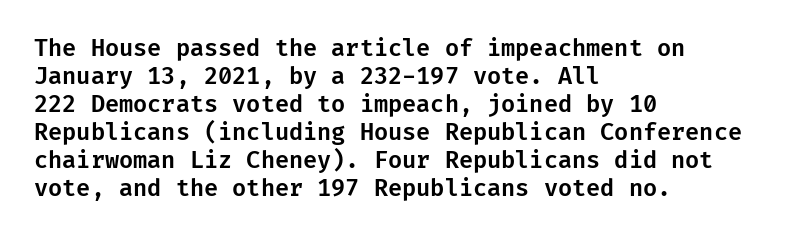
Q: Is the text italic (slanted)? A: No, it is upright.
Q: Is the text underlined? A: No.
Q: How is the paragraph aligned? A: Left-aligned.
Q: Is the spacing between letters normal or unusually wide? A: Normal.
